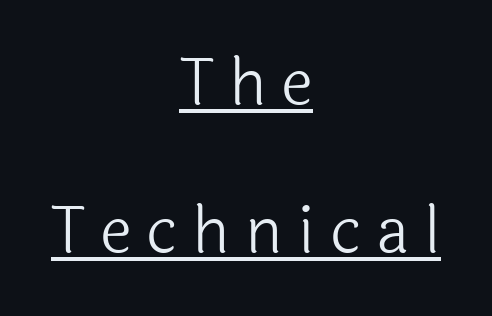
Q: Is the text bold? A: No.
Q: Is the text italic (slanted)? A: No, it is upright.
Q: Is the typeface a serif or a sans-serif typeface? A: Sans-serif.
Q: Is the text underlined? A: Yes.
Q: How is the paragraph aligned? A: Centered.
Q: Is the spacing between letters normal or unusually wide? A: Unusually wide.
Q: Is the spacing between lines tight, normal or loose? A: Loose.
Q: Width (condensed, normal, or wide)? A: Normal.
Q: x-height? A: Medium.
Q: Monospaced? A: No.
